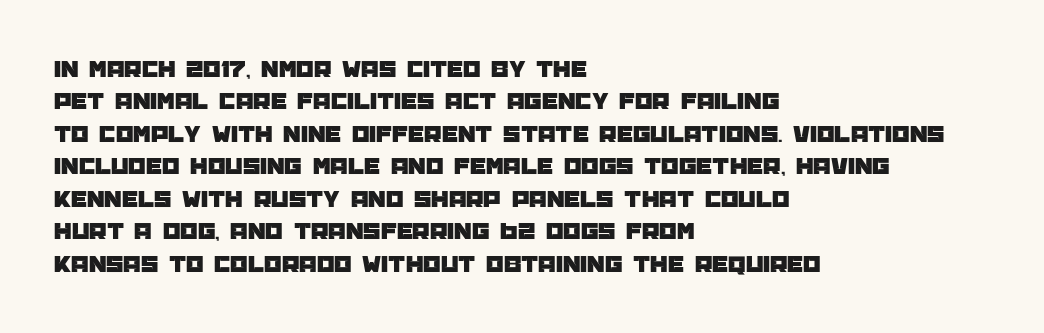
The image shows 25 px text type, upright; set left-aligned, normal line spacing (1.3x), normal letter spacing, not underlined.
